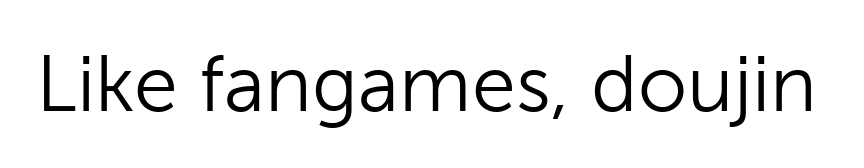
Ascenders rise straight up at ninety degrees. The space directly below the letters is spotless. What kind of face is this? One without serifs — a sans. This reads as an unemphasized weight, regular at the heaviest.
